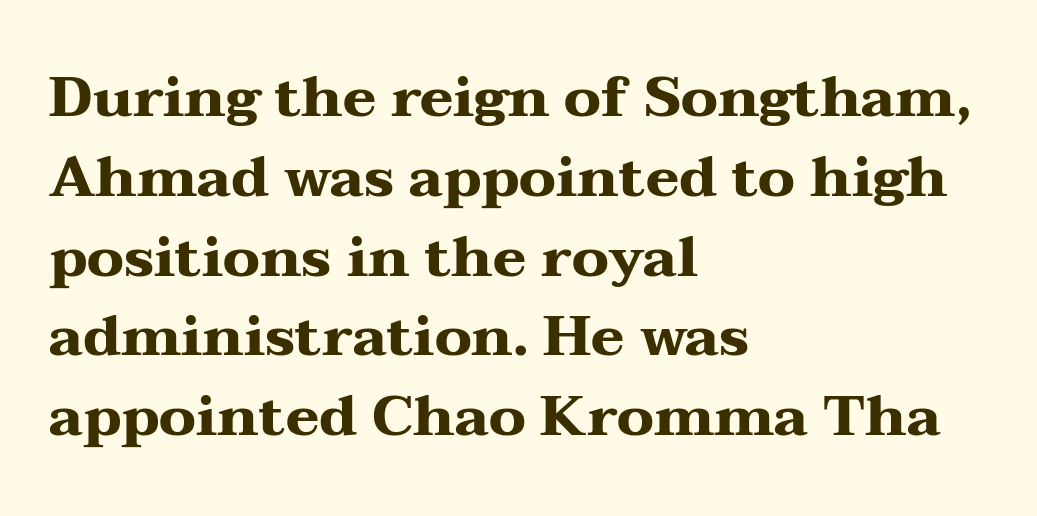
Q: Is the text bold? A: Yes.
Q: Is the text italic (slanted)? A: No, it is upright.
Q: Is the typeface a serif or a sans-serif typeface? A: Serif.
Q: Is the text underlined? A: No.
Q: How is the paragraph aligned? A: Left-aligned.
Q: Is the spacing between letters normal or unusually wide? A: Normal.
Q: Is the spacing between lines tight, normal or loose? A: Normal.
Q: Width (condensed, normal, or wide)? A: Wide.
Q: Stroke contrast? A: Medium.
Q: x-height? A: Medium.
Q: Monospaced? A: No.
